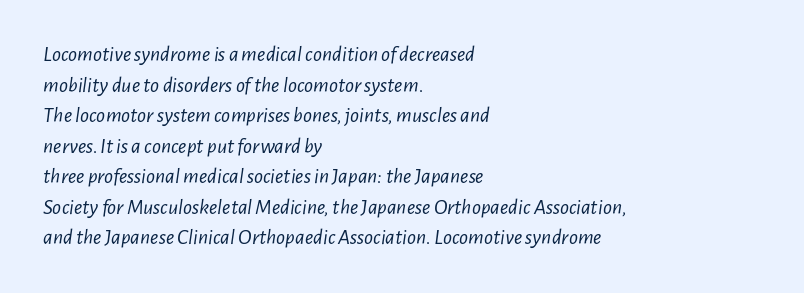
These lines keep a tight, regular rhythm from letter to letter. Unmarked baselines from the first word to the last. Notice how descenders clear the ascenders below comfortably — that's standard leading. The paragraph has a hard left edge and a soft right edge.
